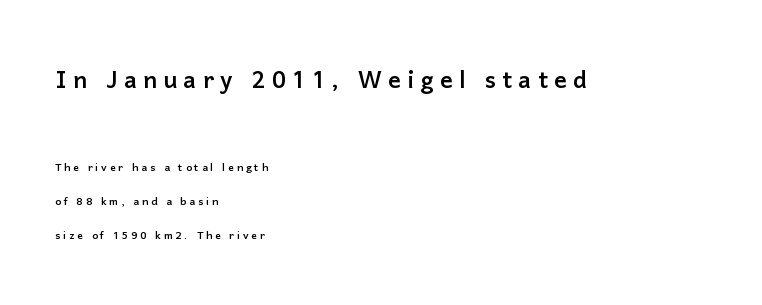
Q: Is the text italic (slanted)? A: No, it is upright.
Q: Is the typeface a serif or a sans-serif typeface? A: Sans-serif.
Q: Is the text underlined? A: No.
Q: How is the paragraph aligned? A: Left-aligned.
Q: Is the spacing between letters normal or unusually wide? A: Unusually wide.
Q: Is the spacing between lines tight, normal or loose? A: Loose.
Q: Which block of text is set in a larger size, the first (top) or the second (bottom)? A: The first (top) one.
Q: Width (condensed, normal, or wide)? A: Normal.
Q: Stroke contrast? A: Low.
Q: x-height? A: Medium.
Q: Monospaced? A: No.
